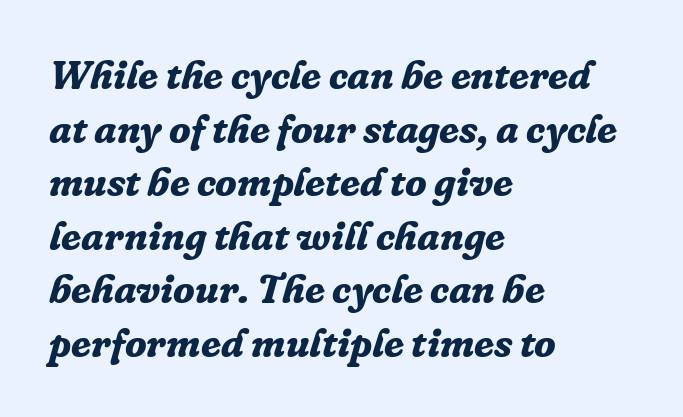
Typesetter's note: full bold, strokes at maximum text heaviness. Here the designer chose a conventional face with non-uniform glyph widths. Nobody touched the tracking dial on this one. The compositor pushed each line to the left boundary. Leading matches the norm, producing a regular column. Only glyphs here, with clear space below each row.
